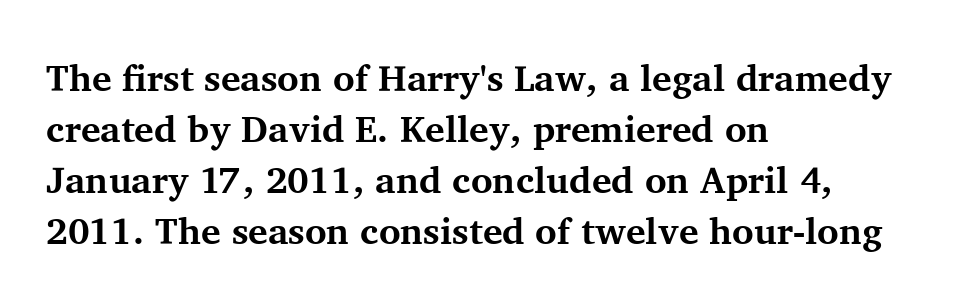
Q: Is the text bold? A: Yes.
Q: Is the text italic (slanted)? A: No, it is upright.
Q: Is the typeface a serif or a sans-serif typeface? A: Serif.
Q: Is the text underlined? A: No.
Q: How is the paragraph aligned? A: Left-aligned.
Q: Is the spacing between letters normal or unusually wide? A: Normal.
Q: Is the spacing between lines tight, normal or loose? A: Normal.
Q: Width (condensed, normal, or wide)? A: Normal.
Q: Stroke contrast? A: Medium.
Q: x-height? A: Medium.
Q: Monospaced? A: No.
